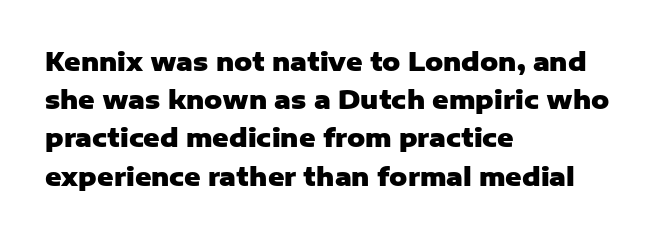
Lines of text with bare space underneath. Quick note: interline space is typical. The line texture is even and compact thanks to regular tracking. The letters stand straight up with perfectly vertical stems. I'd describe the lettering as bold — thick and assertive.
